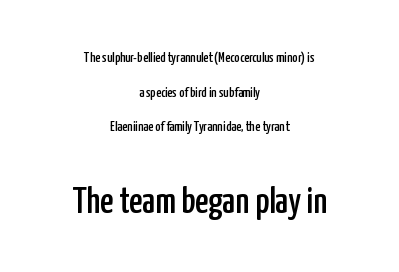
Q: Is the text italic (slanted)? A: No, it is upright.
Q: Is the typeface a serif or a sans-serif typeface? A: Sans-serif.
Q: Is the text underlined? A: No.
Q: How is the paragraph aligned? A: Centered.
Q: Is the spacing between letters normal or unusually wide? A: Normal.
Q: Is the spacing between lines tight, normal or loose? A: Loose.
Q: Which block of text is set in a larger size, the first (top) or the second (bottom)? A: The second (bottom) one.
Q: Width (condensed, normal, or wide)? A: Condensed.
Q: Stroke contrast? A: Low.
Q: x-height? A: Medium.
Q: Monospaced? A: No.
